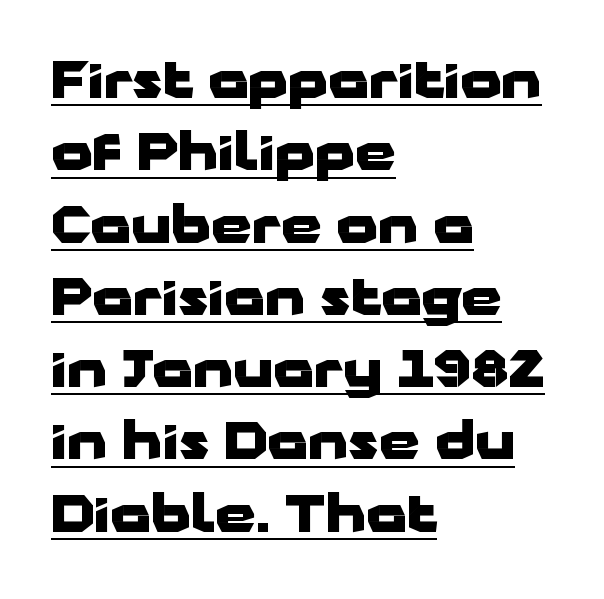
The gaps between neighbouring characters are ordinary and unremarkable. Regarding leading, the lines here are spaced in the standard way. Students, this is bold: see how much ink each stroke carries. Here the designer chose a conventional face with non-uniform glyph widths. The rendered words wear a rule along their underside. The passage shown is typeset with a sans-serif family.
